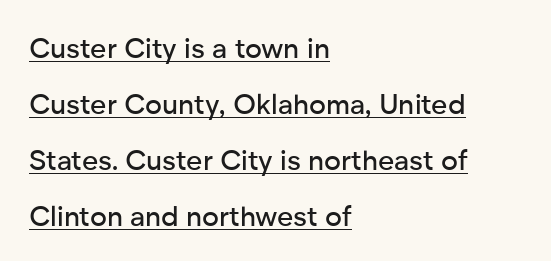
The lines are spread far apart with generous leading. The type is set solid horizontally, with unmodified tracking. Is the block centered? No — it sits flush against the left margin. Compared with undecorated copy, this sample adds a rule below the words. Observe the absence of serifs on each vertical stroke in this sample. The typography opts for an upright posture over an oblique one.
